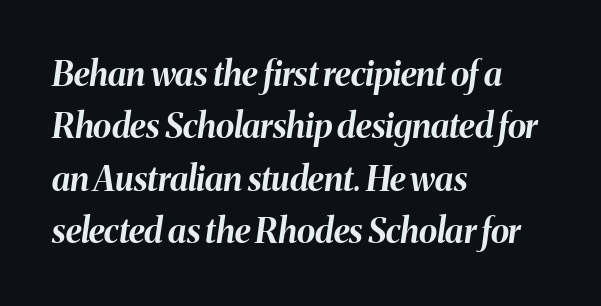
Q: Is the text bold? A: Yes.
Q: Is the text italic (slanted)? A: Yes, it leans right by about 8 degrees.
Q: Is the text underlined? A: No.
Q: How is the paragraph aligned? A: Left-aligned.
Q: Is the spacing between letters normal or unusually wide? A: Normal.
Q: Is the spacing between lines tight, normal or loose? A: Normal.
Q: Width (condensed, normal, or wide)? A: Normal.
Q: Stroke contrast? A: Medium.
Q: x-height? A: Medium.
Q: Monospaced? A: No.
